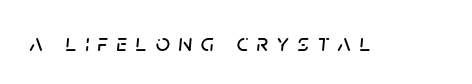
The image shows 25 px text type, italic (leaning right); set unusually wide letter spacing (+0.34 em), not underlined.
